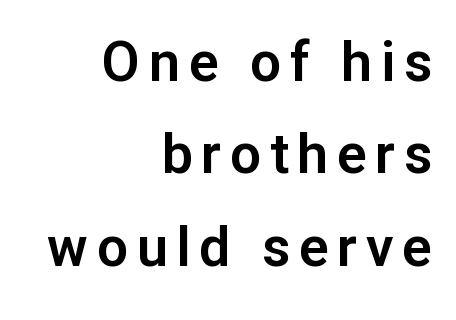
Q: Is the text italic (slanted)? A: No, it is upright.
Q: Is the typeface a serif or a sans-serif typeface? A: Sans-serif.
Q: Is the text underlined? A: No.
Q: How is the paragraph aligned? A: Right-aligned.
Q: Is the spacing between lines tight, normal or loose? A: Normal.
Q: Width (condensed, normal, or wide)? A: Normal.
Q: Stroke contrast? A: Low.
Q: x-height? A: Medium.
Q: Monospaced? A: No.
